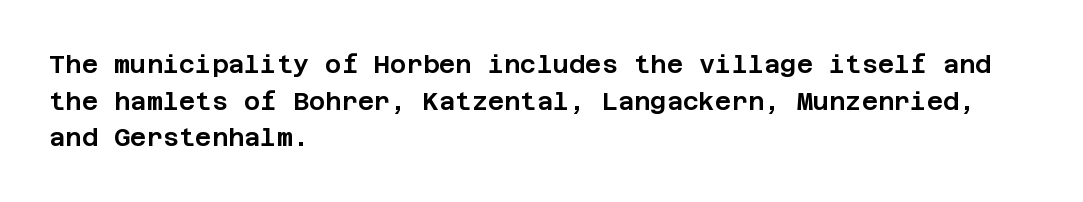
{"italic": "no", "underline": "no", "align": "left", "line_spacing": "normal", "line_spacing_ratio": 1.47, "letter_spacing": "normal", "letter_spacing_em": 0.0, "glyph_px": 25}
